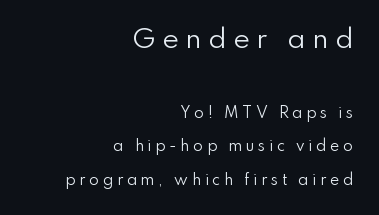
The image shows 25 px text type, upright; set right-aligned, loose line spacing (2.37x), unusually wide letter spacing (+0.27 em), not underlined; the first (top) block is 1.79x larger.
